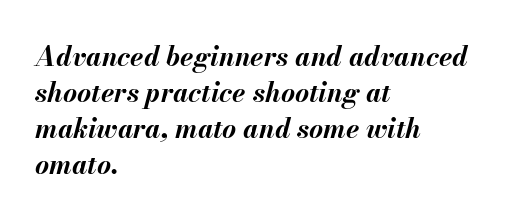
Q: Is the text bold? A: Yes.
Q: Is the text italic (slanted)? A: Yes, it leans right by about 13 degrees.
Q: Is the text underlined? A: No.
Q: How is the paragraph aligned? A: Left-aligned.
Q: Is the spacing between letters normal or unusually wide? A: Normal.
Q: Is the spacing between lines tight, normal or loose? A: Normal.
